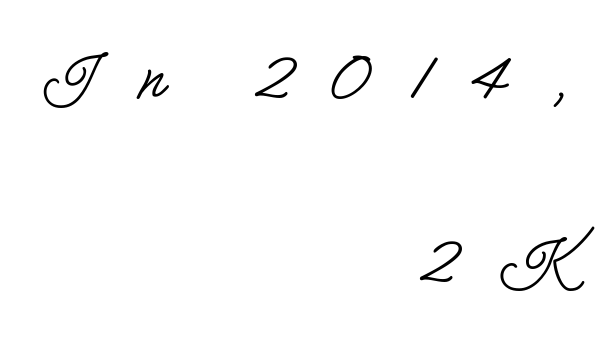
The image shows 76 px regular-weight, condensed sans-serif type; set right-aligned, loose line spacing (2.42x), unusually wide letter spacing (+0.49 em), not underlined; low stroke contrast and a small x-height.
